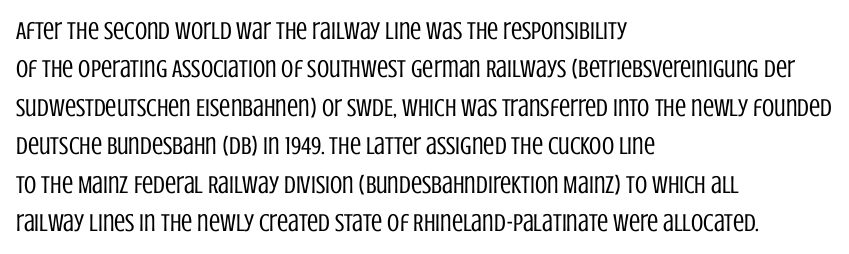
The image shows 25 px text type, upright; set left-aligned, normal line spacing (1.54x), normal letter spacing, not underlined.
